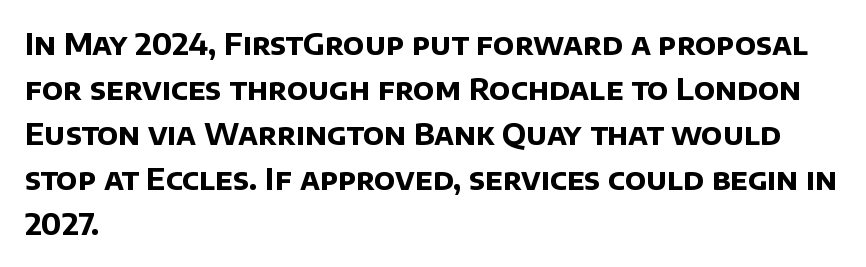
{"serif": "no", "bold": "yes", "weight": "bold", "width": "normal", "stroke_contrast": "low", "x_height": "large", "monospaced": "no", "underline": "no", "align": "left", "line_spacing": "normal", "line_spacing_ratio": 1.55, "letter_spacing": "normal", "letter_spacing_em": 0.0, "glyph_px": 29}
